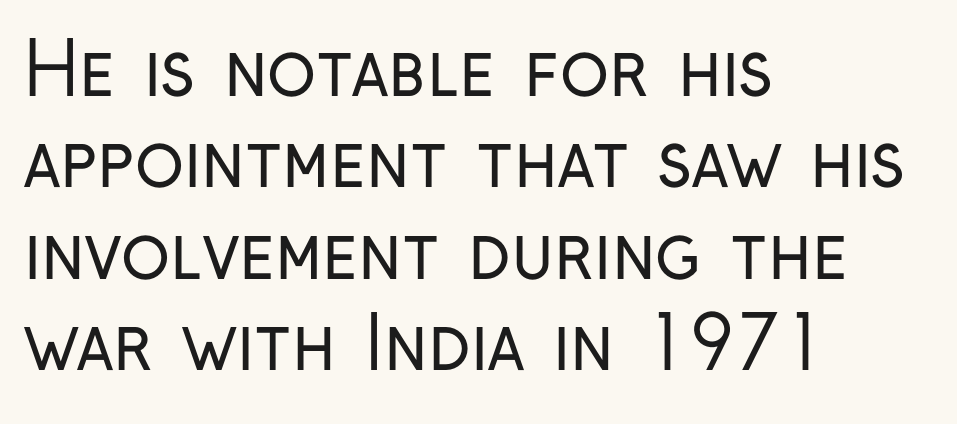
Q: Is the text bold? A: No.
Q: Is the text italic (slanted)? A: No, it is upright.
Q: Is the typeface a serif or a sans-serif typeface? A: Sans-serif.
Q: Is the text underlined? A: No.
Q: How is the paragraph aligned? A: Left-aligned.
Q: Is the spacing between letters normal or unusually wide? A: Normal.
Q: Is the spacing between lines tight, normal or loose? A: Normal.
Q: Width (condensed, normal, or wide)? A: Condensed.
Q: Stroke contrast? A: Low.
Q: x-height? A: Medium.
Q: Monospaced? A: No.
